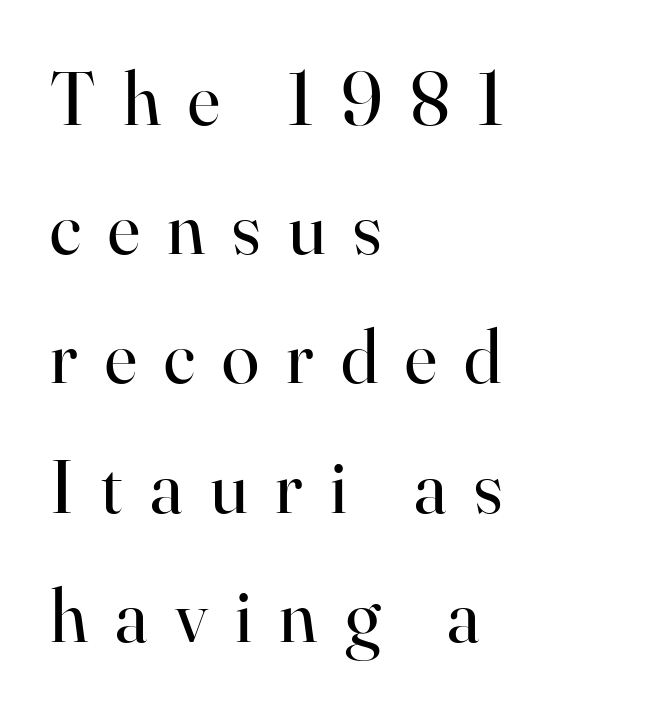
The image shows 76 px regular-weight serif type, upright; set left-aligned, normal line spacing (1.7x), unusually wide letter spacing (+0.36 em), not underlined; high stroke contrast and a small x-height.
